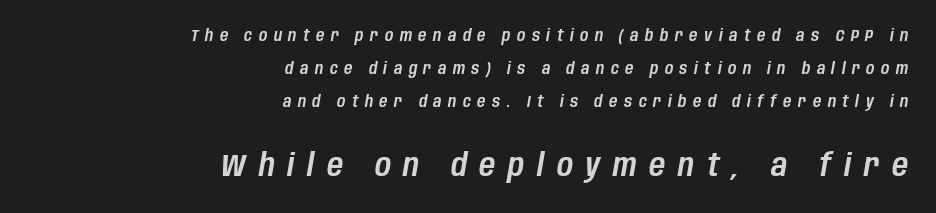
{"italic": "yes", "lean": "right", "slant_degrees": 10, "width": "condensed", "stroke_contrast": "low", "x_height": "large", "monospaced": "no", "underline": "no", "align": "right", "line_spacing": "loose", "line_spacing_ratio": 2.05, "letter_spacing": "wide", "letter_spacing_em": 0.41, "larger_block": "second", "size_ratio": 1.94, "glyph_px": 31}
